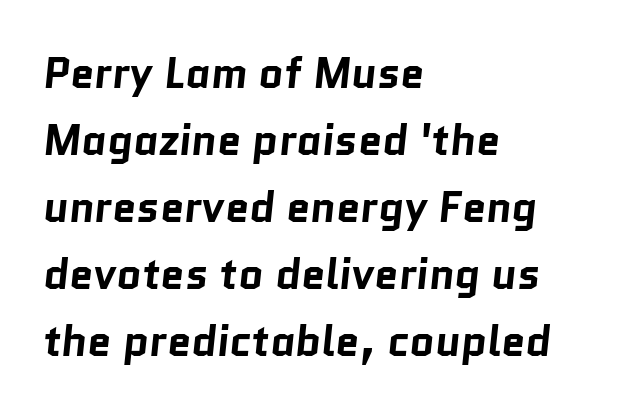
Q: Is the text bold? A: Yes.
Q: Is the typeface a serif or a sans-serif typeface? A: Sans-serif.
Q: Is the text underlined? A: No.
Q: How is the paragraph aligned? A: Left-aligned.
Q: Is the spacing between letters normal or unusually wide? A: Normal.
Q: Is the spacing between lines tight, normal or loose? A: Normal.
Q: Width (condensed, normal, or wide)? A: Normal.
Q: Stroke contrast? A: Low.
Q: x-height? A: Medium.
Q: Monospaced? A: No.
